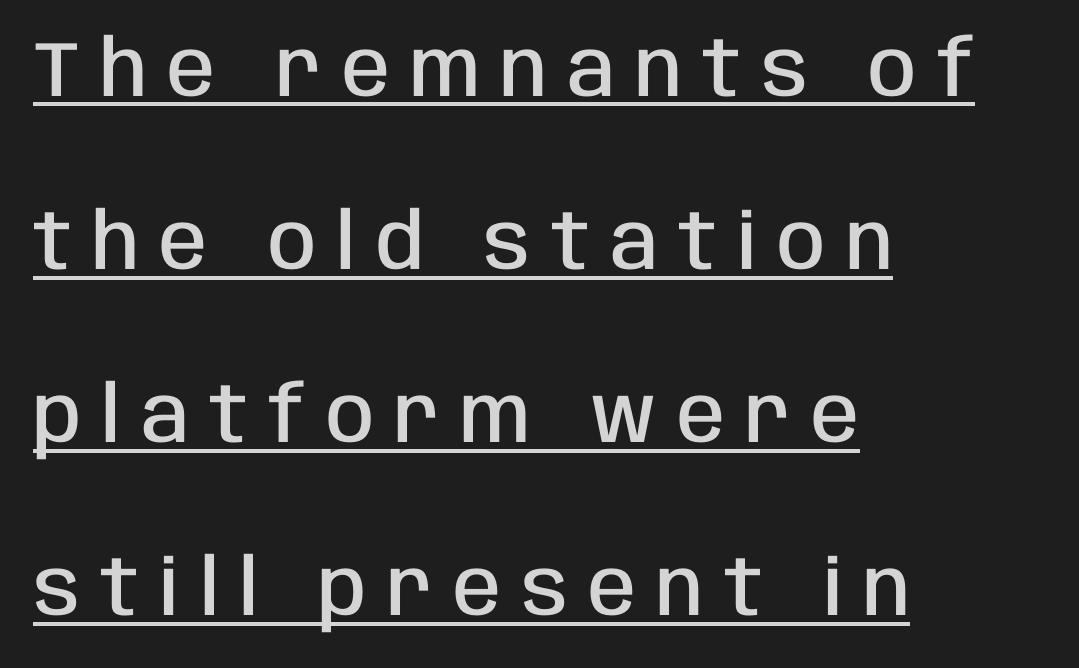
The passage shown is typed in a proportional face where columns would drift. If you measured baseline to baseline, you'd find a long distance. The passage shown is semibold, sitting just below true bold. Somebody hit Ctrl+U on this one — the words are underlined. In terms of letterform style, serifs are entirely absent.
